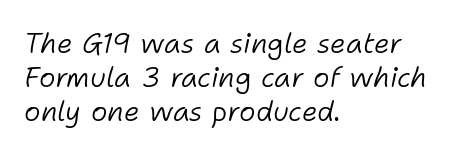
{"italic": "yes", "lean": "right", "slant_degrees": 11, "bold": "no", "weight": "light", "width": "normal", "stroke_contrast": "low", "x_height": "medium", "monospaced": "no", "underline": "no", "align": "left", "line_spacing_ratio": 1.22, "letter_spacing": "normal", "letter_spacing_em": 0.0, "glyph_px": 28}
